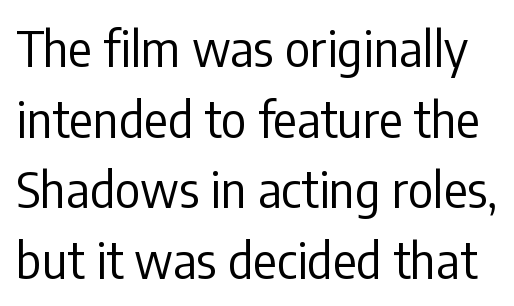
Q: Is the text bold? A: No.
Q: Is the text italic (slanted)? A: No, it is upright.
Q: Is the typeface a serif or a sans-serif typeface? A: Sans-serif.
Q: Is the text underlined? A: No.
Q: Is the spacing between letters normal or unusually wide? A: Normal.
Q: Is the spacing between lines tight, normal or loose? A: Normal.
Q: Width (condensed, normal, or wide)? A: Condensed.
Q: Stroke contrast? A: Low.
Q: x-height? A: Medium.
Q: Monospaced? A: No.
